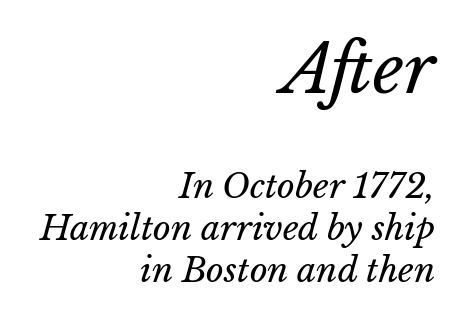
{"italic": "yes", "lean": "right", "slant_degrees": 15, "bold": "no", "weight": "regular", "width": "normal", "stroke_contrast": "low", "x_height": "medium", "monospaced": "no", "underline": "no", "align": "right", "line_spacing_ratio": 1.24, "letter_spacing": "normal", "letter_spacing_em": 0.0, "larger_block": "first", "size_ratio": 1.97, "glyph_px": 67}
